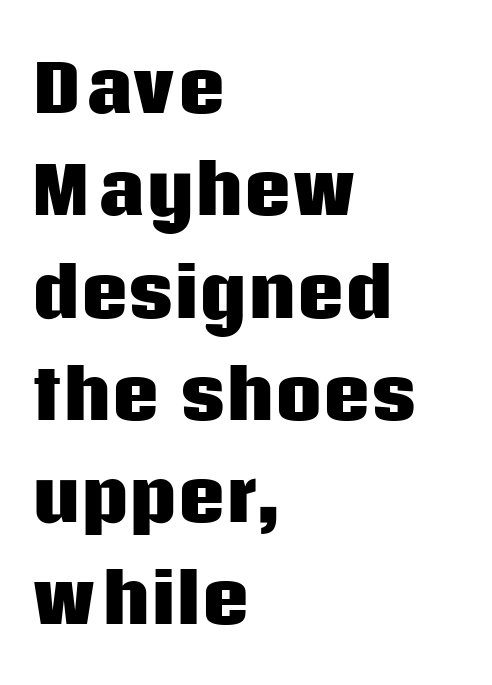
Here the designer chose a conventional face with non-uniform glyph widths. Short note: letters normally spaced. The face used here is a sans, in the tradition of grotesques and geometrics. As a designer I'd log this as weight 700, bold. The designer left line spacing at the default. The specimen reads as upright at a glance.
